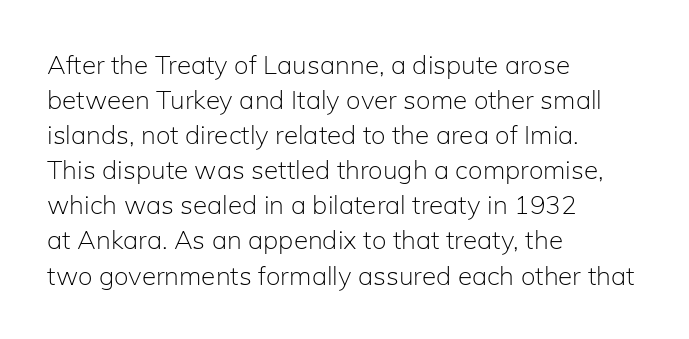
How are the letters spaced? Ordinarily, with no added tracking. Has an underline been added? It has not. Honestly, the row spacing looks completely unremarkable. The font is comparable to plain body text, perhaps lighter. Visually the block forms a straight wall on the left and a jagged coastline on the right.
